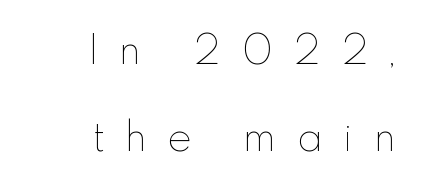
Q: Is the text bold? A: No.
Q: Is the text italic (slanted)? A: No, it is upright.
Q: Is the text underlined? A: No.
Q: How is the paragraph aligned? A: Right-aligned.
Q: Is the spacing between letters normal or unusually wide? A: Unusually wide.
Q: Is the spacing between lines tight, normal or loose? A: Loose.
Q: Width (condensed, normal, or wide)? A: Normal.
Q: Stroke contrast? A: Low.
Q: x-height? A: Small.
Q: Monospaced? A: No.
